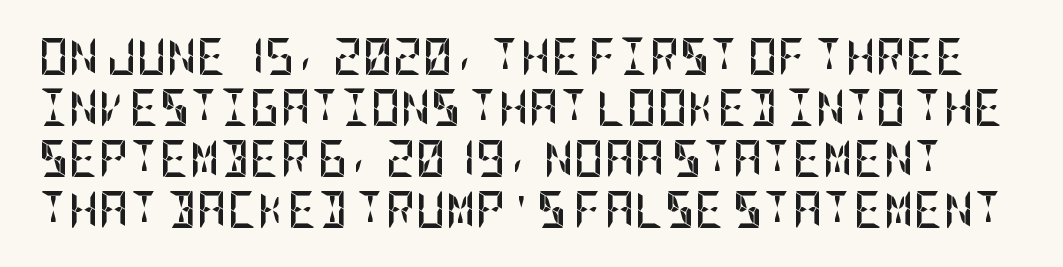
Q: Is the text bold? A: Yes.
Q: Is the text italic (slanted)? A: No, it is upright.
Q: Is the typeface a serif or a sans-serif typeface? A: Sans-serif.
Q: Is the text underlined? A: No.
Q: Is the spacing between letters normal or unusually wide? A: Normal.
Q: Is the spacing between lines tight, normal or loose? A: Normal.
Q: Width (condensed, normal, or wide)? A: Condensed.
Q: Stroke contrast? A: Low.
Q: x-height? A: Large.
